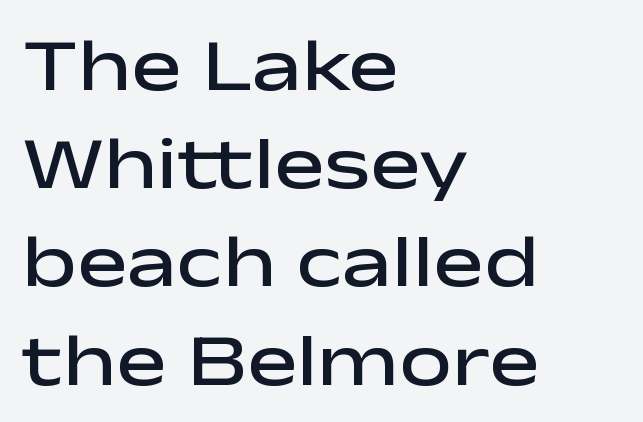
The image shows 75 px semibold, wide sans-serif type, upright; set left-aligned, normal line spacing (1.31x), normal letter spacing, not underlined; low stroke contrast and a medium x-height.
